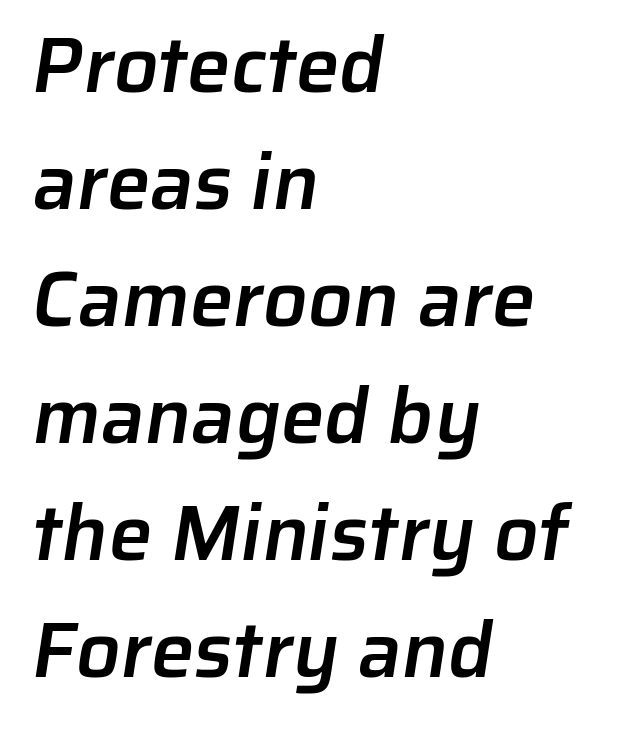
The image shows 78 px semibold sans-serif type; set left-aligned, normal line spacing (1.5x), normal letter spacing, not underlined; low stroke contrast and a medium x-height.
